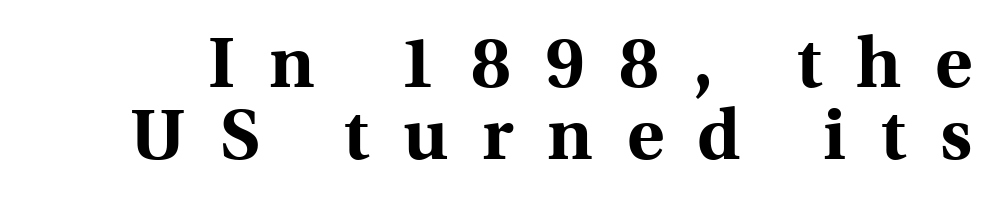
The image shows 71 px bold serif type, upright; set tight line spacing (1.01x), unusually wide letter spacing (+0.48 em), not underlined; a medium x-height.
